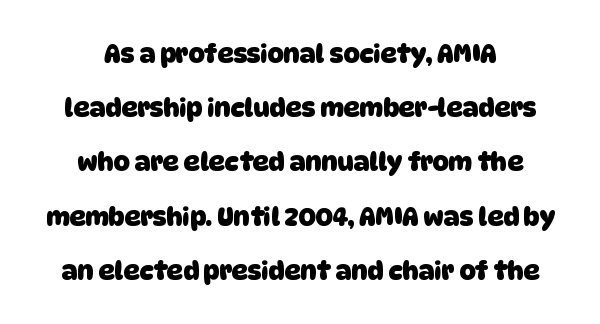
Q: Is the text bold? A: Yes.
Q: Is the text underlined? A: No.
Q: Is the spacing between letters normal or unusually wide? A: Normal.
Q: Is the spacing between lines tight, normal or loose? A: Loose.
